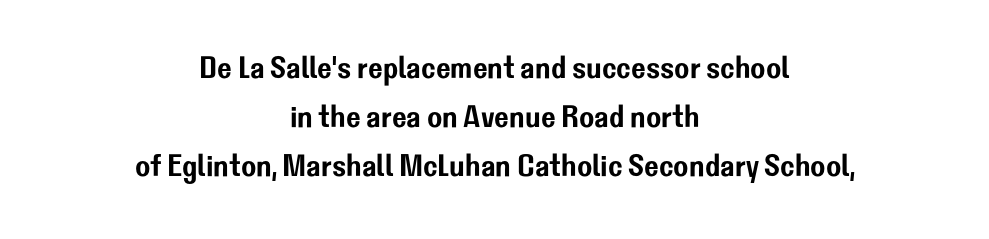
{"serif": "no", "italic": "no", "width": "normal", "stroke_contrast": "low", "x_height": "medium", "monospaced": "no", "underline": "no", "align": "center", "line_spacing": "normal", "line_spacing_ratio": 1.58, "letter_spacing": "normal", "letter_spacing_em": 0.0, "glyph_px": 31}
